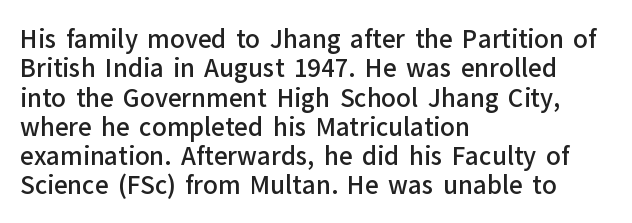
This rendering leaves character spacing at its baseline value. The gap between lines stays unmarked. Characters remain perfectly vertical along every line. The compositor pushed each line to the left boundary.
